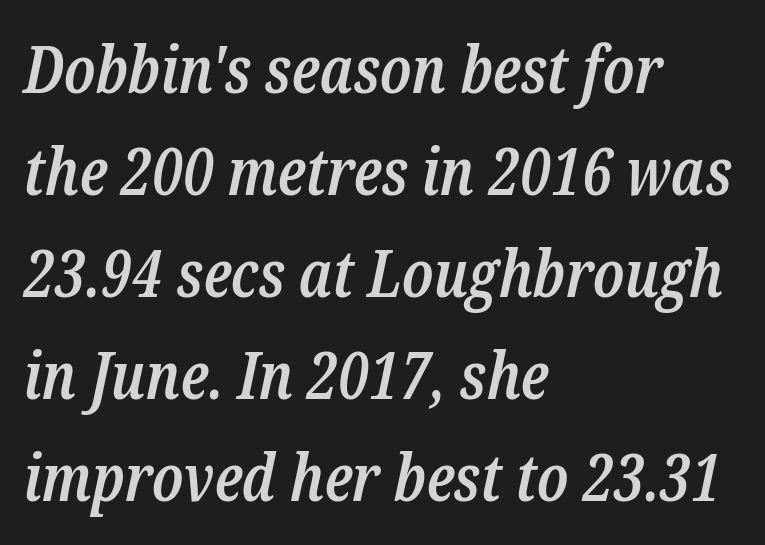
{"serif": "yes", "italic": "yes", "lean": "right", "slant_degrees": 12, "bold": "semi", "weight": "semibold", "width": "condensed", "stroke_contrast": "low", "x_height": "medium", "monospaced": "no", "underline": "no", "align": "left", "line_spacing": "normal", "line_spacing_ratio": 1.57, "letter_spacing": "normal", "letter_spacing_em": 0.0, "glyph_px": 65}
